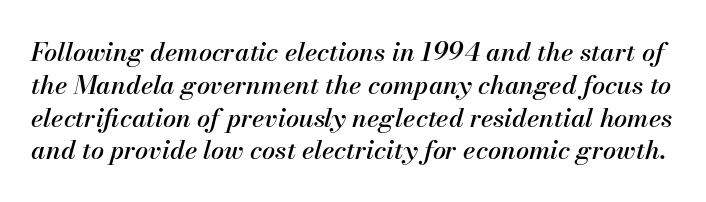
{"italic": "yes", "lean": "right", "slant_degrees": 13, "underline": "no", "line_spacing": "normal", "line_spacing_ratio": 1.26, "letter_spacing": "normal", "letter_spacing_em": 0.0, "glyph_px": 26}
